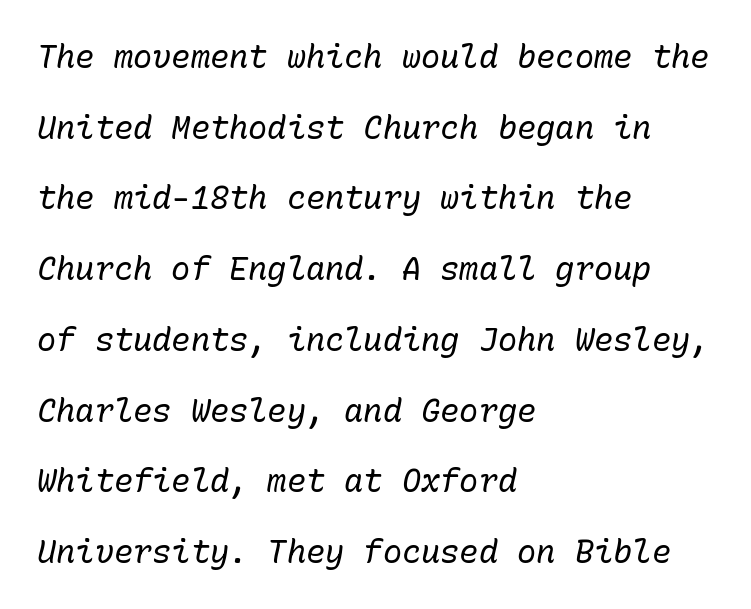
Q: Is the text bold? A: No.
Q: Is the text italic (slanted)? A: Yes, it leans right by about 10 degrees.
Q: Is the text underlined? A: No.
Q: How is the paragraph aligned? A: Left-aligned.
Q: Is the spacing between letters normal or unusually wide? A: Normal.
Q: Is the spacing between lines tight, normal or loose? A: Loose.
Q: Width (condensed, normal, or wide)? A: Normal.
Q: Stroke contrast? A: Low.
Q: x-height? A: Medium.
Q: Monospaced? A: Yes.
